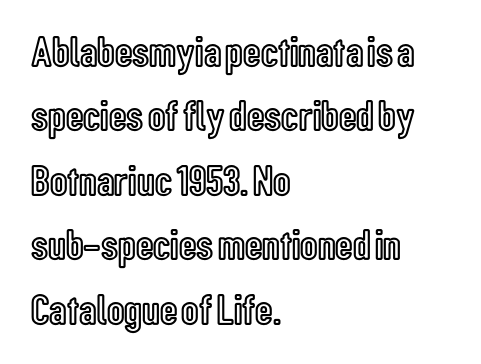
The image shows 43 px condensed type, upright; set left-aligned, normal line spacing (1.5x), normal letter spacing, not underlined; a medium x-height.
